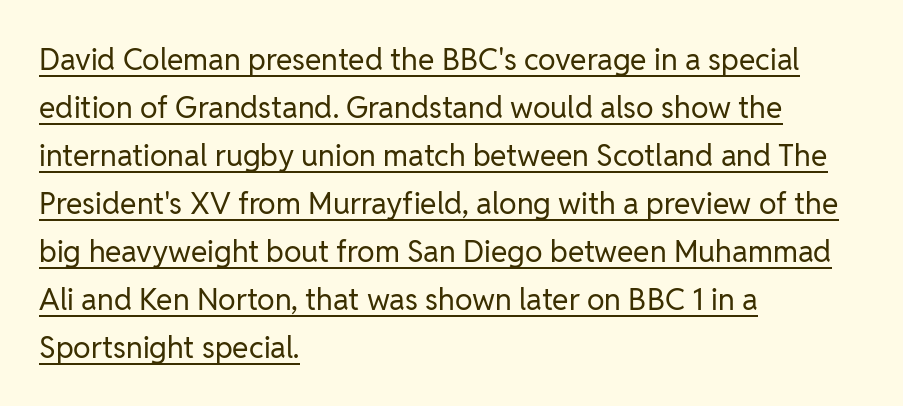
A typesetter would call this proportional, since set widths differ per character. Stems and bowls with no extra thickness — not bold. The face used here appears with an underline applied. Glyph-to-glyph distance matches everyday printed text. Does the type have serifs? No, each stem ends abruptly. Horizontal alignment here is leftward, the default for most running prose.
